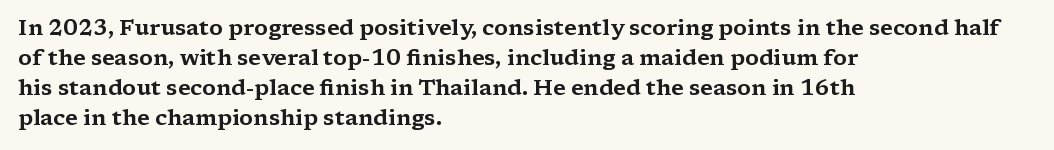
The image shows 22 px text type, upright; set left-aligned, normal line spacing (1.37x), normal letter spacing, not underlined.
